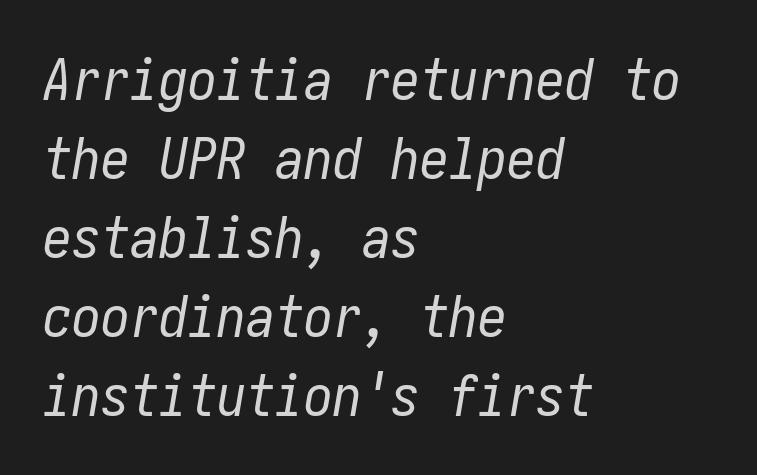
Q: Is the text bold? A: No.
Q: Is the text italic (slanted)? A: Yes, it leans right by about 10 degrees.
Q: Is the text underlined? A: No.
Q: How is the paragraph aligned? A: Left-aligned.
Q: Is the spacing between letters normal or unusually wide? A: Normal.
Q: Is the spacing between lines tight, normal or loose? A: Normal.
Q: Width (condensed, normal, or wide)? A: Condensed.
Q: Stroke contrast? A: Low.
Q: x-height? A: Medium.
